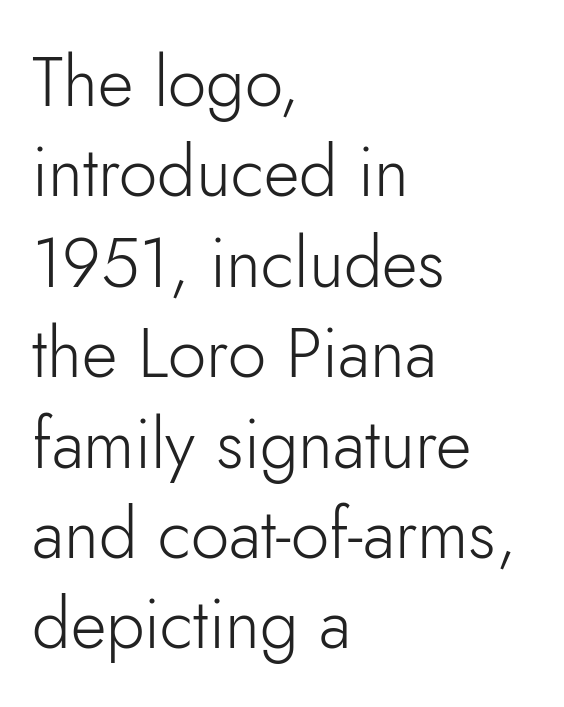
The image shows 69 px light sans-serif type, upright; set left-aligned, normal line spacing (1.31x), normal letter spacing, not underlined; low stroke contrast and a small x-height.
